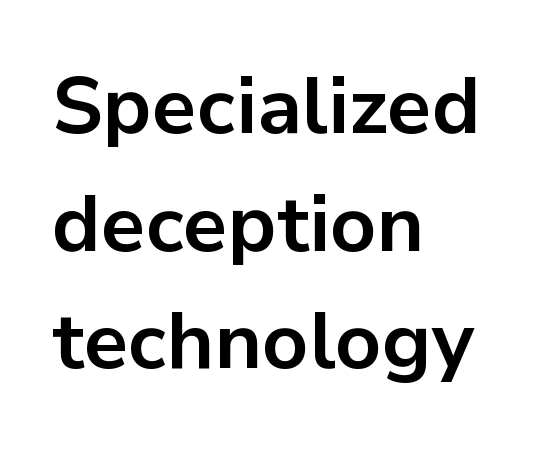
The axis of the letterforms is exactly vertical. Casual observation: everything's shoved over to the left. The passage shown has conventional tracking throughout. On the weight axis this lands at bold, roughly 700. What kind of face is this? One without serifs — a sans. Each row of text sits above clean, open space.
